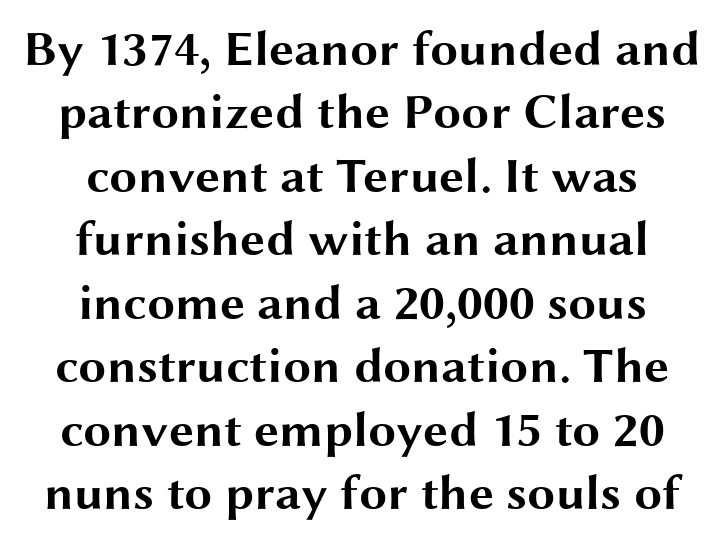
The image shows 50 px bold, wide sans-serif type, upright; set centered, normal line spacing (1.27x), normal letter spacing, not underlined; medium stroke contrast and a medium x-height.
